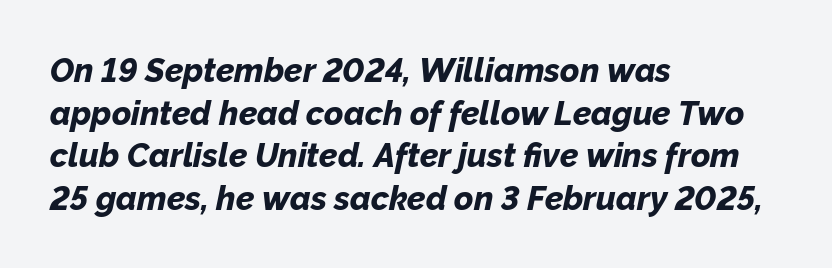
The rendering anchors every line to the left-hand side. Chunky letters — that's bold for sure. Does the lettering tilt? It does — this is italic. This sample has the flowing, uneven cadence of proportional lettering.
